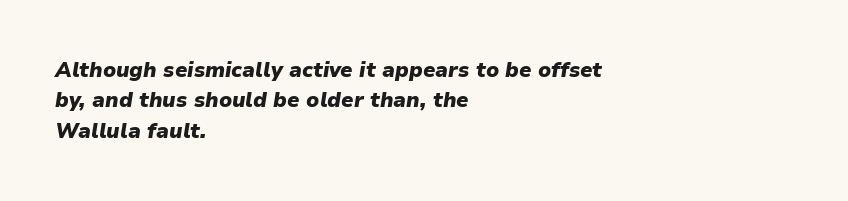
The image shows 21 px bold type, italic (leaning right); set left-aligned, normal line spacing (1.45x), normal letter spacing, not underlined.
